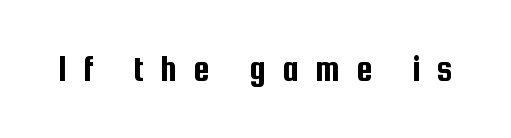
{"serif": "no", "italic": "no", "width": "condensed", "stroke_contrast": "low", "x_height": "medium", "monospaced": "no", "underline": "no", "letter_spacing": "wide", "letter_spacing_em": 0.44, "glyph_px": 37}
